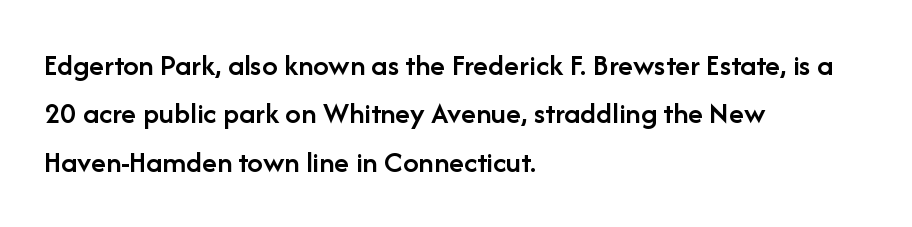
The image shows 31 px semibold sans-serif type, upright; set left-aligned, normal line spacing (1.56x), normal letter spacing, not underlined; low stroke contrast and a medium x-height.
